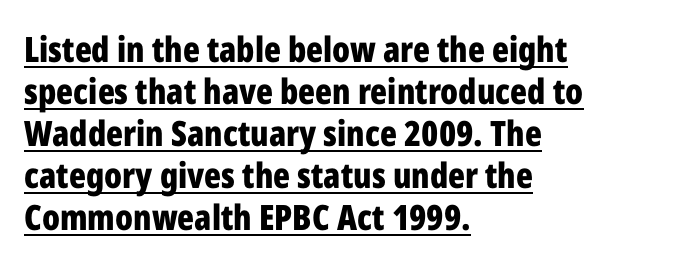
Q: Is the text bold? A: Yes.
Q: Is the text italic (slanted)? A: No, it is upright.
Q: Is the typeface a serif or a sans-serif typeface? A: Sans-serif.
Q: Is the text underlined? A: Yes.
Q: How is the paragraph aligned? A: Left-aligned.
Q: Is the spacing between letters normal or unusually wide? A: Normal.
Q: Width (condensed, normal, or wide)? A: Condensed.
Q: Stroke contrast? A: Low.
Q: x-height? A: Medium.
Q: Monospaced? A: No.
